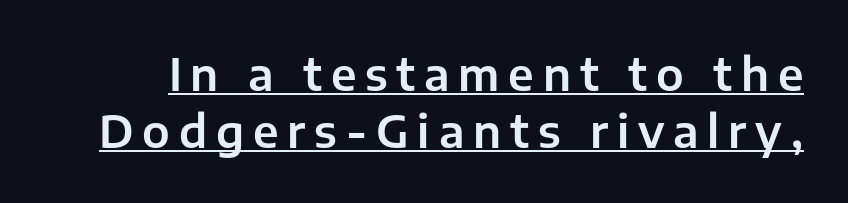
The image shows 44 px sans-serif type, upright; set normal line spacing (1.29x), unusually wide letter spacing (+0.2 em), underlined; low stroke contrast and a medium x-height.
